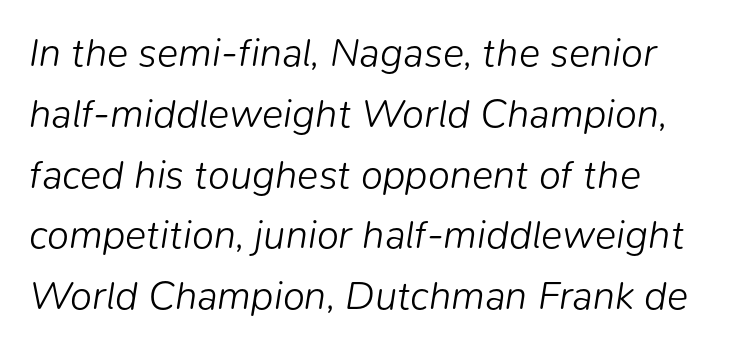
The image shows 40 px light type, italic (leaning right); set left-aligned, normal line spacing (1.52x), normal letter spacing, not underlined; low stroke contrast and a medium x-height.
